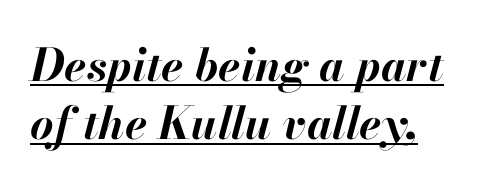
Q: Is the text bold? A: Yes.
Q: Is the text italic (slanted)? A: Yes, it leans right by about 13 degrees.
Q: Is the text underlined? A: Yes.
Q: Is the spacing between letters normal or unusually wide? A: Normal.
Q: Is the spacing between lines tight, normal or loose? A: Normal.
Q: Width (condensed, normal, or wide)? A: Normal.
Q: Stroke contrast? A: High.
Q: x-height? A: Small.
Q: Monospaced? A: No.
